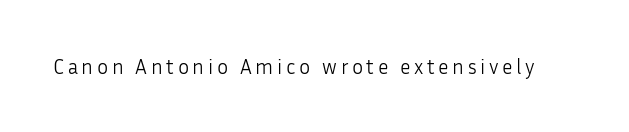
The image shows 21 px text type, upright; set not underlined.
